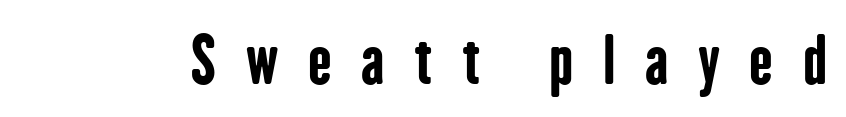
Q: Is the text bold? A: Yes.
Q: Is the text italic (slanted)? A: No, it is upright.
Q: Is the typeface a serif or a sans-serif typeface? A: Sans-serif.
Q: Is the text underlined? A: No.
Q: Is the spacing between letters normal or unusually wide? A: Unusually wide.
Q: Width (condensed, normal, or wide)? A: Condensed.
Q: Stroke contrast? A: Low.
Q: x-height? A: Medium.
Q: Monospaced? A: No.
